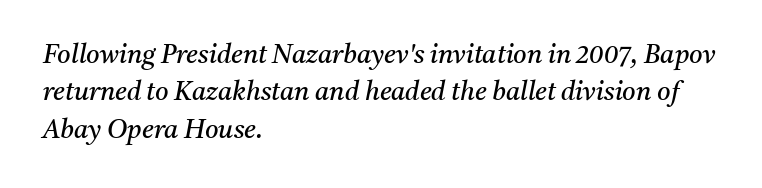
Q: Is the text bold? A: No.
Q: Is the text italic (slanted)? A: Yes, it leans right by about 11 degrees.
Q: Is the text underlined? A: No.
Q: How is the paragraph aligned? A: Left-aligned.
Q: Is the spacing between letters normal or unusually wide? A: Normal.
Q: Is the spacing between lines tight, normal or loose? A: Normal.
